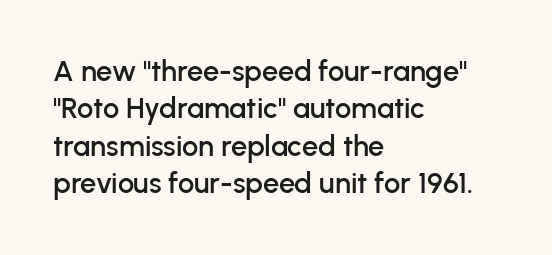
This is the regular roman posture of the typeface. Here the designer chose a conventional face with non-uniform glyph widths. The designer went with a sans here, leaving each stem footless. These lines are set flush left with a ragged right edge.
